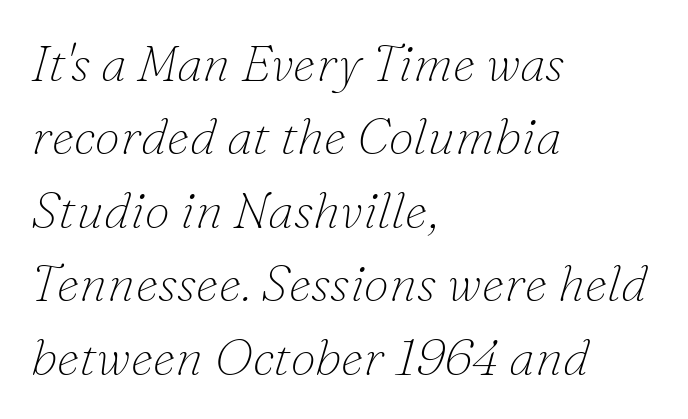
The rag falls on the right side of this text block. Type style note: has serifs. Descender tails drop into unmarked territory. Italic? Definitely — the glyphs are oblique.
